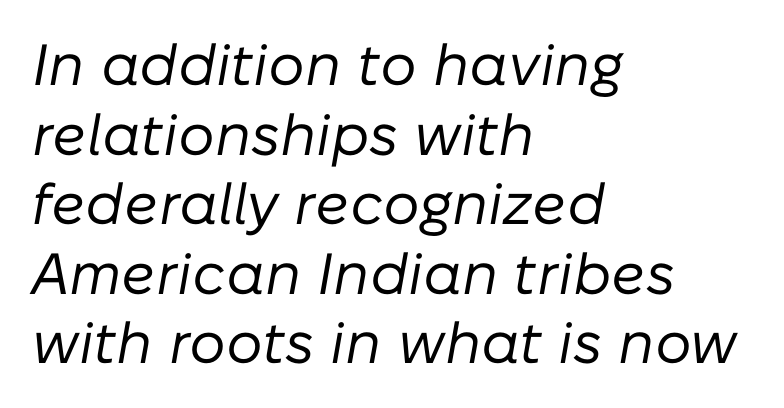
Q: Is the text bold? A: No.
Q: Is the text italic (slanted)? A: Yes, it leans right by about 10 degrees.
Q: Is the text underlined? A: No.
Q: How is the paragraph aligned? A: Left-aligned.
Q: Is the spacing between letters normal or unusually wide? A: Normal.
Q: Width (condensed, normal, or wide)? A: Normal.
Q: Stroke contrast? A: Low.
Q: x-height? A: Medium.
Q: Monospaced? A: No.
